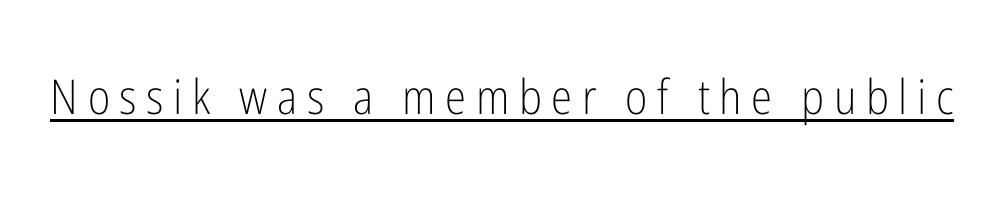
Looks like someone drew a line under every word here. Spacing verdict: proportional, widths tailored to each character. To sum up the face: it is a sans, with no serifs. The characters are drawn with everyday or finer stroke widths. Words appear elongated and porous because spacing is wide.
